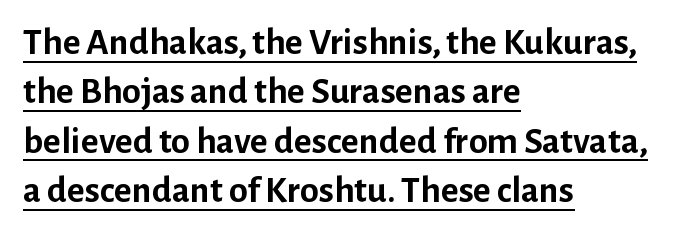
{"serif": "no", "italic": "no", "bold": "yes", "weight": "semibold", "width": "normal", "stroke_contrast": "low", "x_height": "medium", "monospaced": "no", "underline": "yes", "align": "left", "line_spacing": "normal", "line_spacing_ratio": 1.3, "letter_spacing": "normal", "letter_spacing_em": 0.0, "glyph_px": 38}
